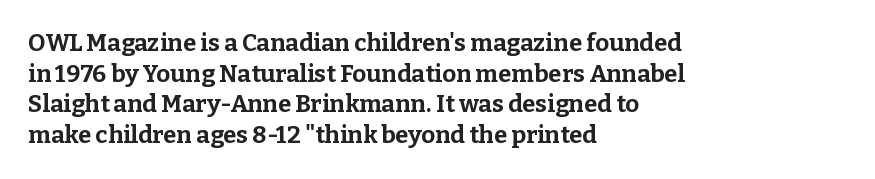
The image shows 24 px bold type, upright; set left-aligned, normal line spacing (1.28x), normal letter spacing, not underlined.
